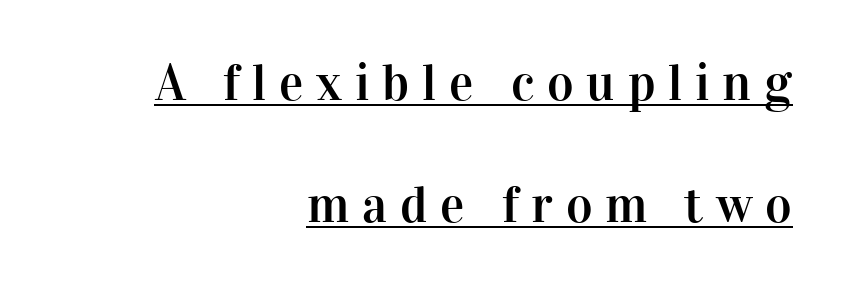
{"serif": "yes", "italic": "no", "width": "normal", "stroke_contrast": "high", "x_height": "medium", "monospaced": "no", "underline": "yes", "align": "right", "line_spacing": "loose", "line_spacing_ratio": 2.39, "letter_spacing": "wide", "letter_spacing_em": 0.25, "glyph_px": 51}
